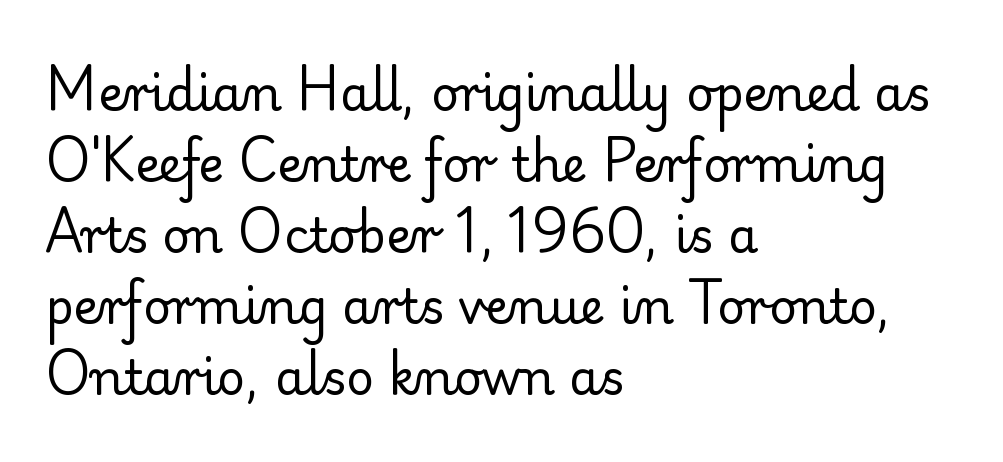
Q: Is the text bold? A: No.
Q: Is the text italic (slanted)? A: No, it is upright.
Q: Is the typeface a serif or a sans-serif typeface? A: Serif.
Q: Is the text underlined? A: No.
Q: How is the paragraph aligned? A: Left-aligned.
Q: Is the spacing between letters normal or unusually wide? A: Normal.
Q: Is the spacing between lines tight, normal or loose? A: Normal.
Q: Width (condensed, normal, or wide)? A: Normal.
Q: Stroke contrast? A: Low.
Q: x-height? A: Small.
Q: Monospaced? A: No.
